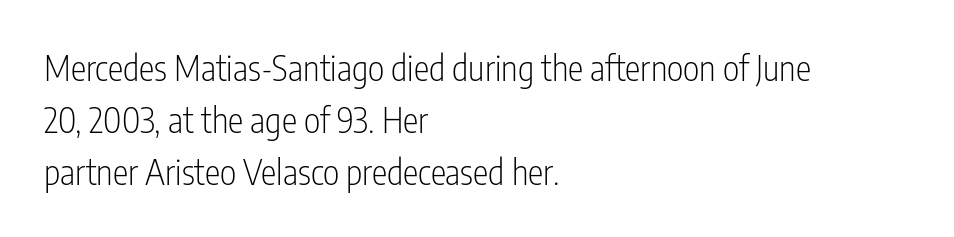
{"serif": "no", "italic": "no", "bold": "no", "weight": "light", "width": "condensed", "stroke_contrast": "low", "x_height": "medium", "monospaced": "no", "underline": "no", "align": "left", "line_spacing": "normal", "line_spacing_ratio": 1.48, "letter_spacing": "normal", "letter_spacing_em": 0.0, "glyph_px": 35}
